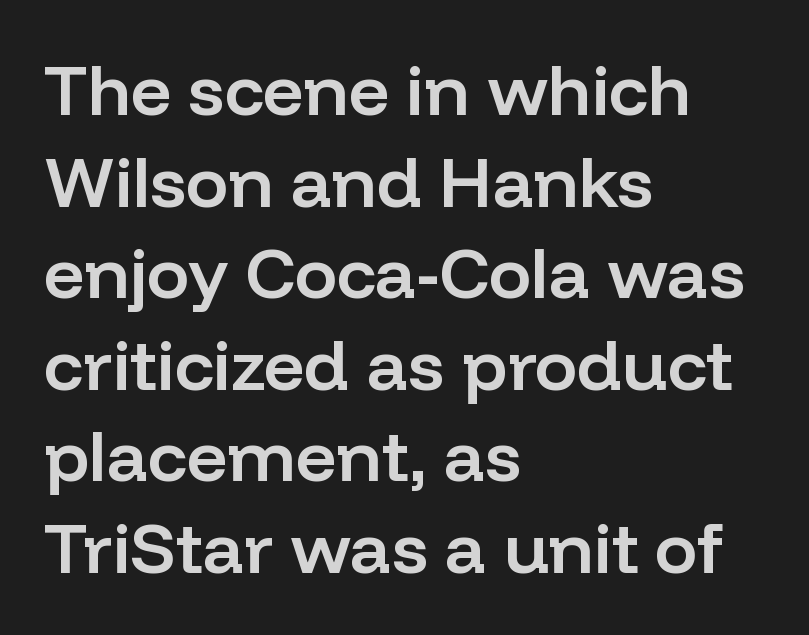
The letters are semibold — heavier than regular but short of a full bold. Do the characters align in a grid? No, the font is proportional. No italicization has been applied; the sample stays upright. Note: no serifs on the glyphs. Caption: multi-line text, flush left, ragged right. Check under the words: just untouched page.
